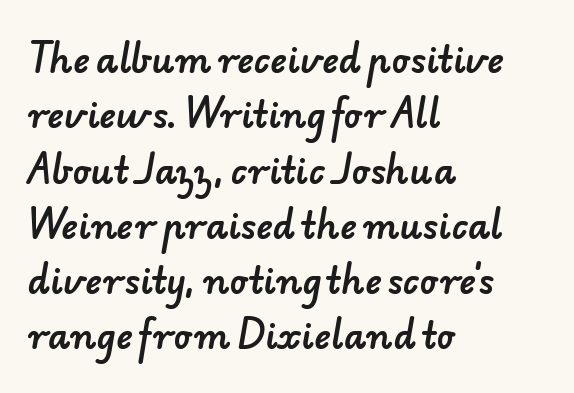
Q: Is the typeface a serif or a sans-serif typeface? A: Sans-serif.
Q: Is the text underlined? A: No.
Q: How is the paragraph aligned? A: Left-aligned.
Q: Is the spacing between letters normal or unusually wide? A: Normal.
Q: Is the spacing between lines tight, normal or loose? A: Normal.
Q: Width (condensed, normal, or wide)? A: Normal.
Q: Stroke contrast? A: Low.
Q: x-height? A: Small.
Q: Monospaced? A: No.
